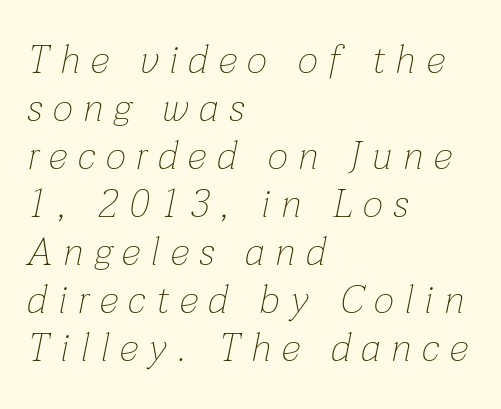
The image shows 39 px thin type, italic (leaning right); set left-aligned, line spacing 1.23x, unusually wide letter spacing (+0.28 em), not underlined; low stroke contrast and a medium x-height.
